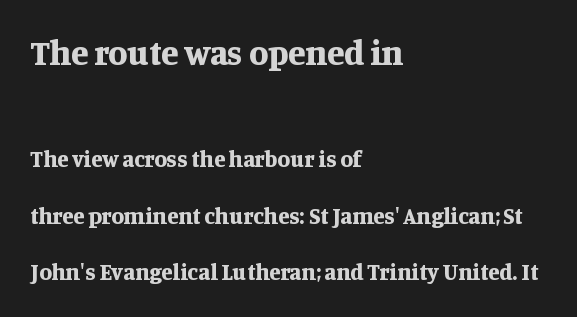
The image shows 35 px bold serif type, upright; set left-aligned, loose line spacing (2.46x), normal letter spacing, not underlined; the first (top) block is 1.52x larger; medium stroke contrast and a large x-height.
